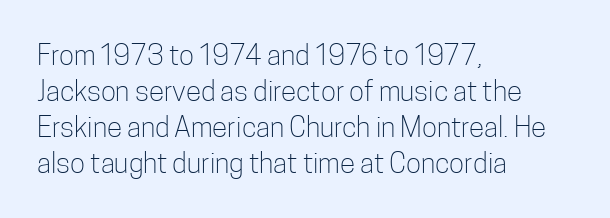
Visually the block forms a straight wall on the left and a jagged coastline on the right. Characters follow at the spacing the type designer built in. Underlining? Definitely not there. Heaviness? Minimal to ordinary, like unemphasized prose. Each letter keeps its own natural width here, so spacing adapts to shape. The typography opts for an upright posture over an oblique one.
